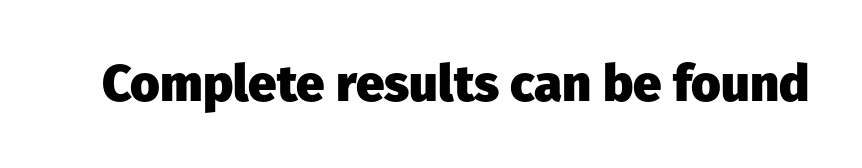
{"serif": "no", "italic": "no", "bold": "yes", "weight": "heavy", "width": "normal", "stroke_contrast": "low", "x_height": "medium", "monospaced": "no", "underline": "no", "letter_spacing": "normal", "letter_spacing_em": 0.0, "glyph_px": 51}
